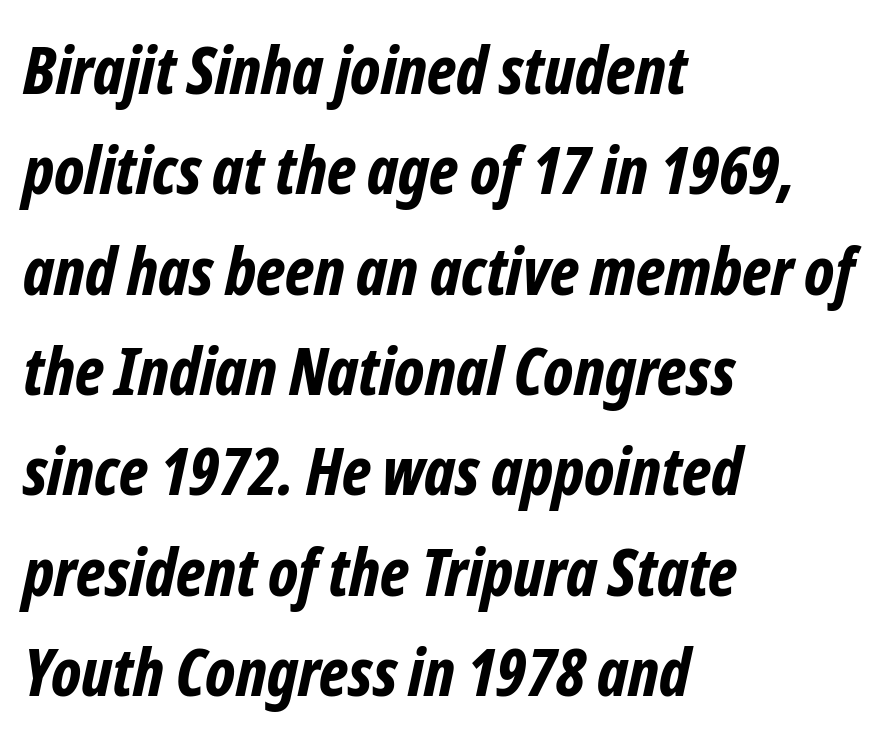
Q: Is the text bold? A: Yes.
Q: Is the text italic (slanted)? A: Yes, it leans right by about 12 degrees.
Q: Is the text underlined? A: No.
Q: How is the paragraph aligned? A: Left-aligned.
Q: Is the spacing between letters normal or unusually wide? A: Normal.
Q: Is the spacing between lines tight, normal or loose? A: Normal.
Q: Width (condensed, normal, or wide)? A: Condensed.
Q: Stroke contrast? A: Low.
Q: x-height? A: Medium.
Q: Monospaced? A: No.
